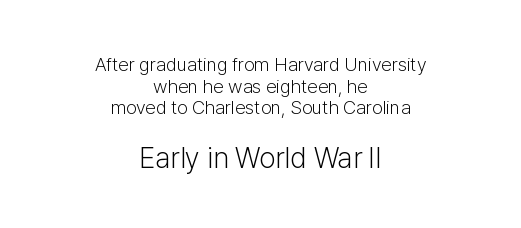
Q: Is the text bold? A: No.
Q: Is the text italic (slanted)? A: No, it is upright.
Q: Is the typeface a serif or a sans-serif typeface? A: Sans-serif.
Q: Is the text underlined? A: No.
Q: How is the paragraph aligned? A: Centered.
Q: Is the spacing between letters normal or unusually wide? A: Normal.
Q: Is the spacing between lines tight, normal or loose? A: Tight.
Q: Which block of text is set in a larger size, the first (top) or the second (bottom)? A: The second (bottom) one.
Q: Width (condensed, normal, or wide)? A: Normal.
Q: Stroke contrast? A: Low.
Q: x-height? A: Medium.
Q: Monospaced? A: No.
